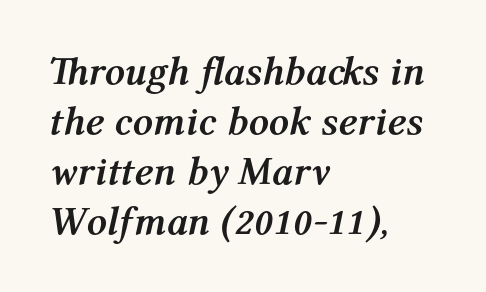
The image shows 40 px semibold type, italic (leaning right); set left-aligned, normal line spacing (1.25x), normal letter spacing, not underlined; medium stroke contrast and a medium x-height.
